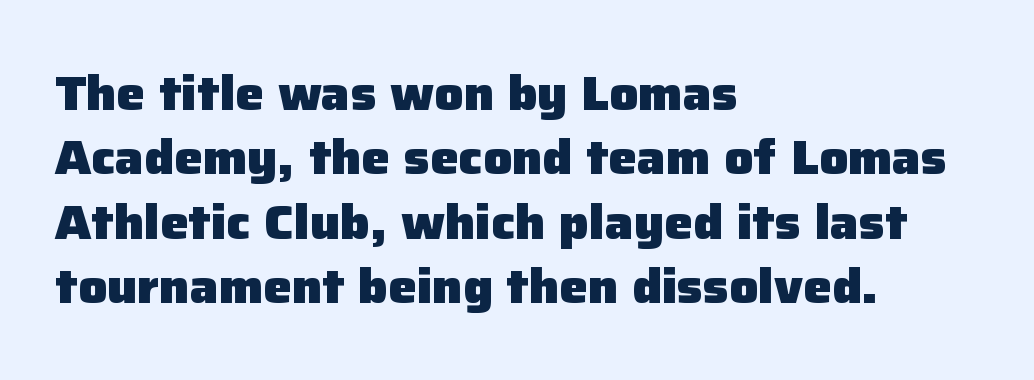
Layout note: lines flush left. How heavy is the stroke? Heavy — this is a bold. If you measured baseline to baseline, you'd find a middling distance. Short note: letters normally spaced. If you drew a line through each stem, it would be perfectly vertical.
